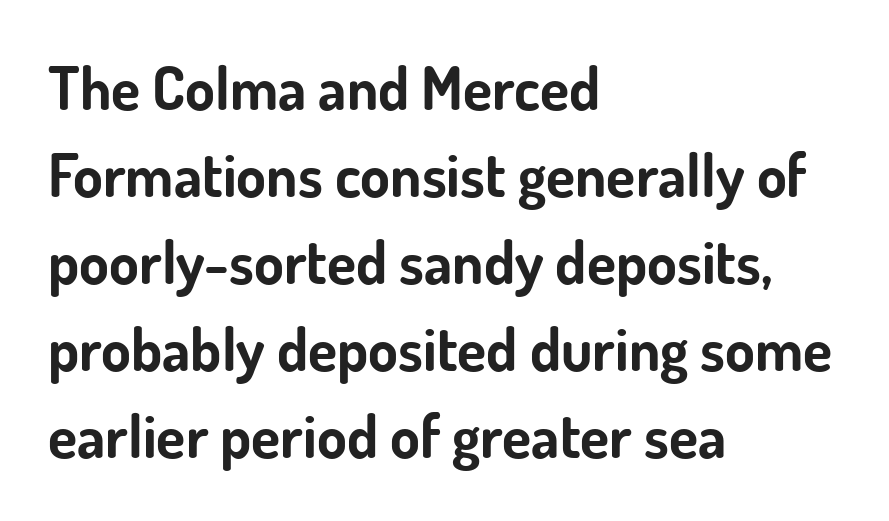
This sample uses an upright cut, with every glyph sitting square on the baseline. These lines are rendered in a variable-pitch font. Caption: multi-line text, flush left, ragged right. A normal amount of white space separates one row of letters from the next. Note: no serifs on the glyphs. Does extra space separate the letters? No, they use regular spacing.
